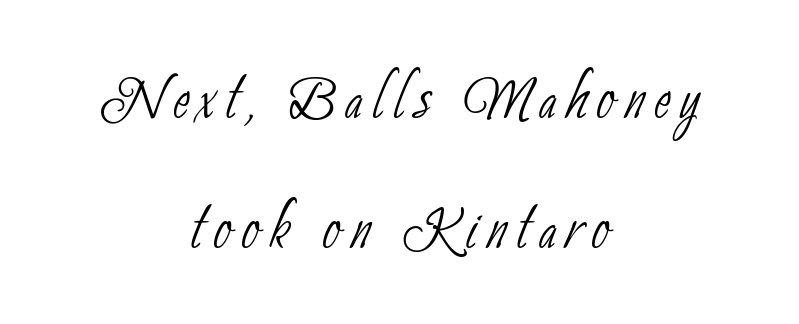
The image shows 80 px thin, condensed sans-serif type; set centered, normal line spacing (1.62x), not underlined; low stroke contrast and a small x-height.
